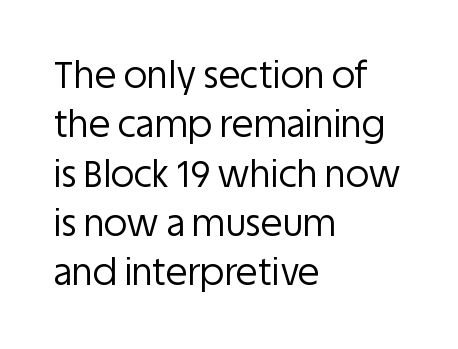
The image shows 36 px regular-weight sans-serif type, upright; set left-aligned, normal line spacing (1.37x), normal letter spacing, not underlined; low stroke contrast and a large x-height.
